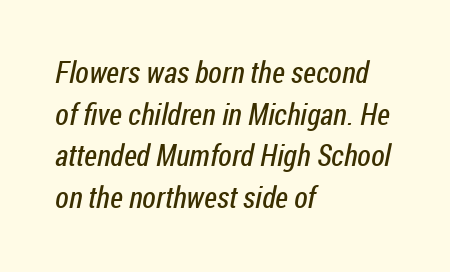
Q: Is the text bold? A: No.
Q: Is the typeface a serif or a sans-serif typeface? A: Sans-serif.
Q: Is the text underlined? A: No.
Q: How is the paragraph aligned? A: Left-aligned.
Q: Is the spacing between letters normal or unusually wide? A: Normal.
Q: Is the spacing between lines tight, normal or loose? A: Normal.
Q: Width (condensed, normal, or wide)? A: Condensed.
Q: Stroke contrast? A: Low.
Q: x-height? A: Medium.
Q: Monospaced? A: No.
